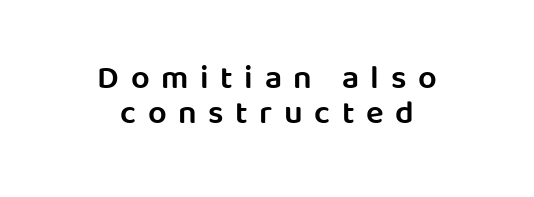
{"serif": "no", "italic": "no", "bold": "semi", "weight": "semibold", "width": "normal", "stroke_contrast": "low", "x_height": "large", "monospaced": "no", "underline": "no", "align": "center", "line_spacing": "tight", "line_spacing_ratio": 1.07, "letter_spacing": "wide", "letter_spacing_em": 0.35, "glyph_px": 33}
